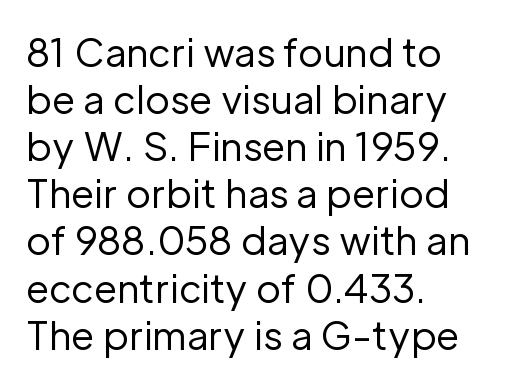
Nope, not italic — everything's standing straight. Do the characters align in a grid? No, the font is proportional. Standard letterfit; no display-style spreading of the glyphs. In CSS terms this would be text-align: left. Serif or sans? Sans — the stroke terminals are bare. Stem width sits at or under what a default text font uses.
